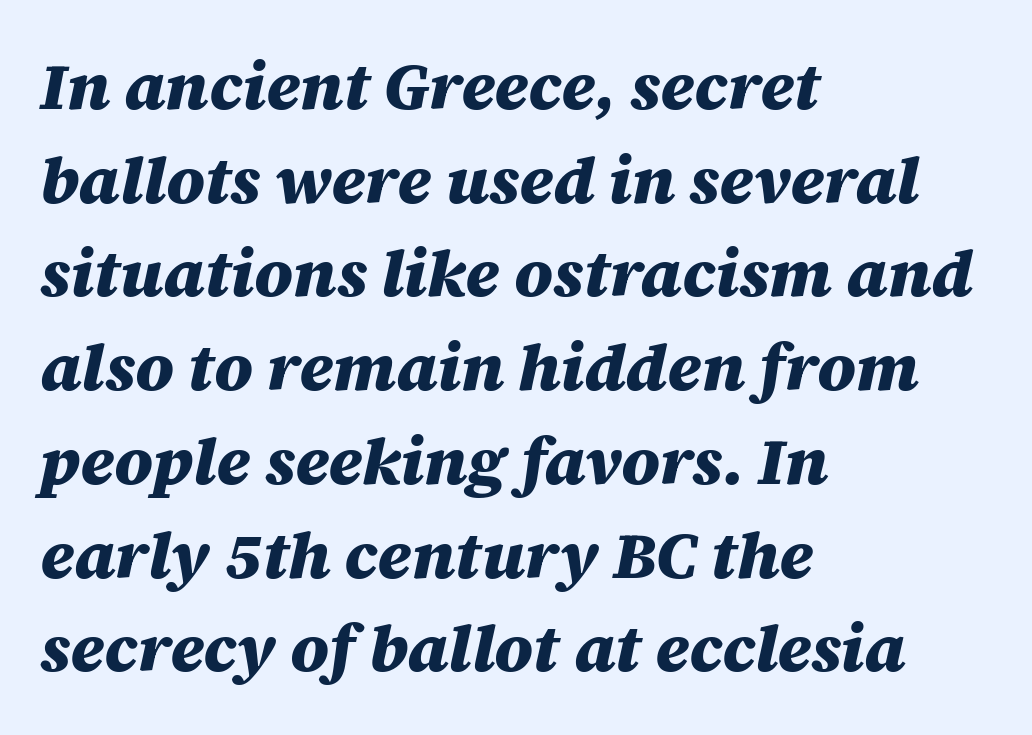
The image shows 66 px heavy type, italic (leaning right); set left-aligned, normal line spacing (1.42x), normal letter spacing, not underlined; medium stroke contrast and a large x-height.
